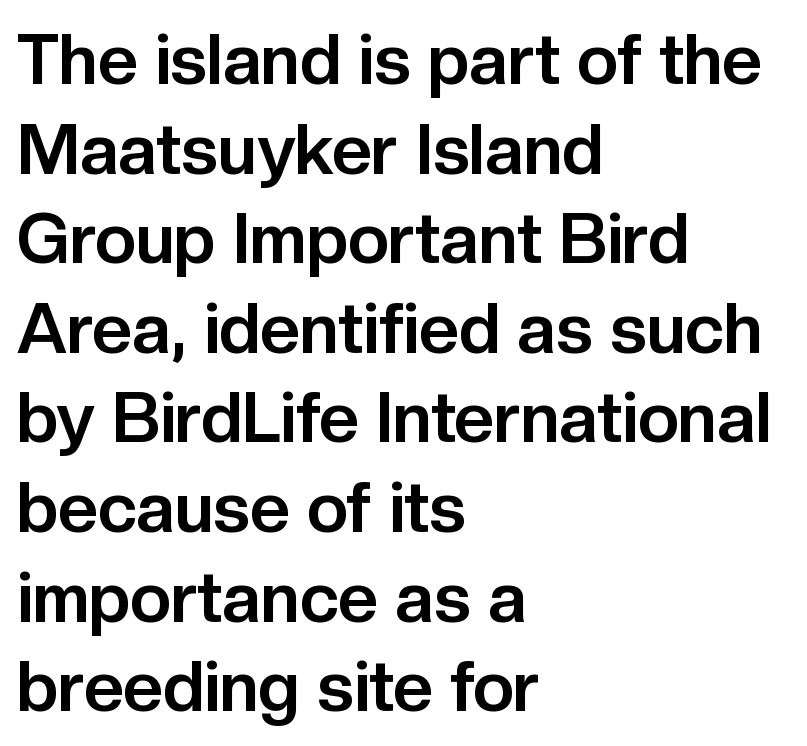
The image shows 70 px bold sans-serif type, upright; set left-aligned, normal line spacing (1.28x), normal letter spacing, not underlined; low stroke contrast and a medium x-height.
